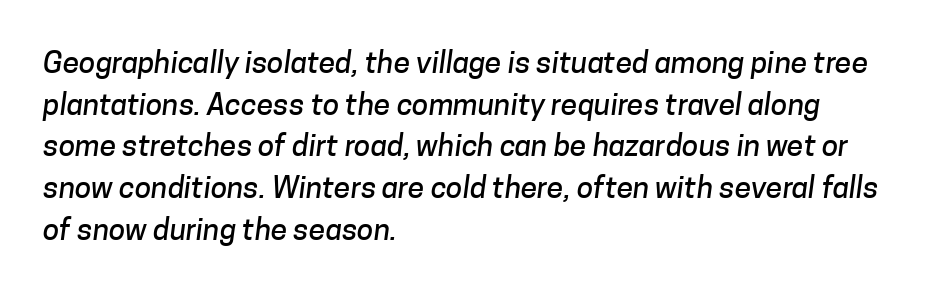
The image shows 30 px sans-serif type; set left-aligned, normal line spacing (1.39x), normal letter spacing, not underlined; low stroke contrast and a medium x-height.
